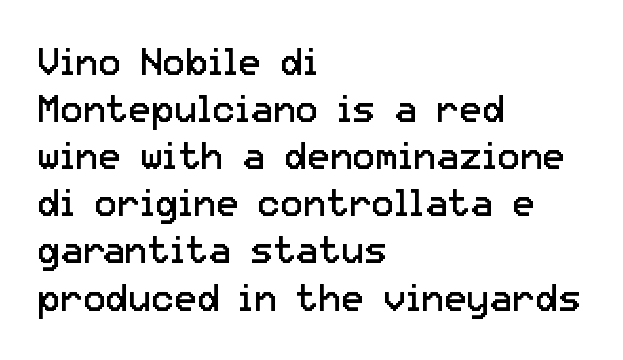
Q: Is the text bold? A: No.
Q: Is the text italic (slanted)? A: No, it is upright.
Q: Is the typeface a serif or a sans-serif typeface? A: Sans-serif.
Q: Is the text underlined? A: No.
Q: How is the paragraph aligned? A: Left-aligned.
Q: Is the spacing between letters normal or unusually wide? A: Normal.
Q: Width (condensed, normal, or wide)? A: Normal.
Q: Stroke contrast? A: Low.
Q: x-height? A: Medium.
Q: Monospaced? A: No.
